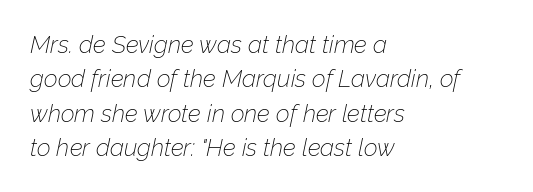
A light-to-regular cut is what we see here. Look at the tracking — it's just the regular setting, nothing added. Is there much room between lines? A standard amount, neither cramped nor airy. These lines were composed using italics.
